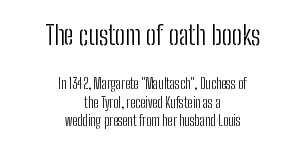
Q: Is the text bold? A: No.
Q: Is the text italic (slanted)? A: No, it is upright.
Q: Is the text underlined? A: No.
Q: How is the paragraph aligned? A: Centered.
Q: Is the spacing between letters normal or unusually wide? A: Normal.
Q: Is the spacing between lines tight, normal or loose? A: Normal.
Q: Which block of text is set in a larger size, the first (top) or the second (bottom)? A: The first (top) one.
